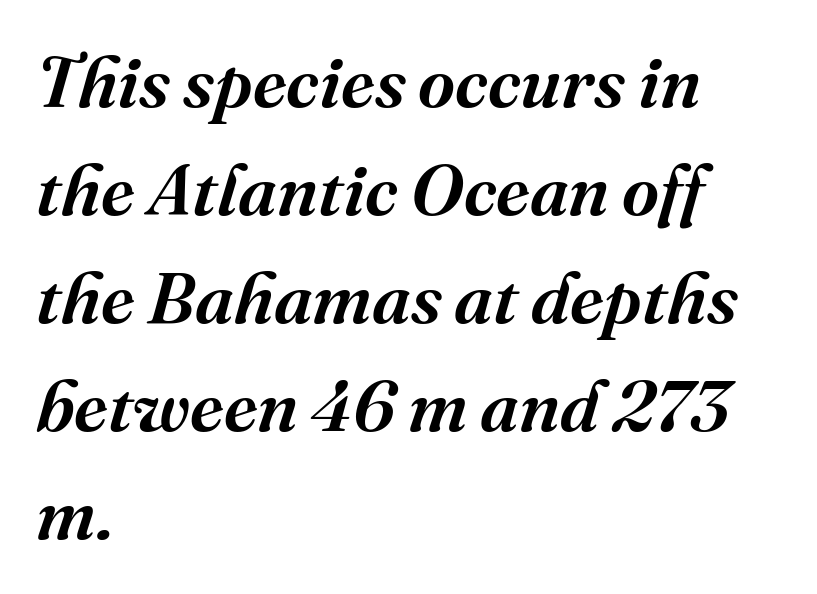
Q: Is the text bold? A: Semi-bold.
Q: Is the text italic (slanted)? A: Yes, it leans right by about 16 degrees.
Q: Is the typeface a serif or a sans-serif typeface? A: Serif.
Q: Is the text underlined? A: No.
Q: How is the paragraph aligned? A: Left-aligned.
Q: Is the spacing between letters normal or unusually wide? A: Normal.
Q: Is the spacing between lines tight, normal or loose? A: Normal.
Q: Width (condensed, normal, or wide)? A: Normal.
Q: Stroke contrast? A: Medium.
Q: x-height? A: Medium.
Q: Monospaced? A: No.
